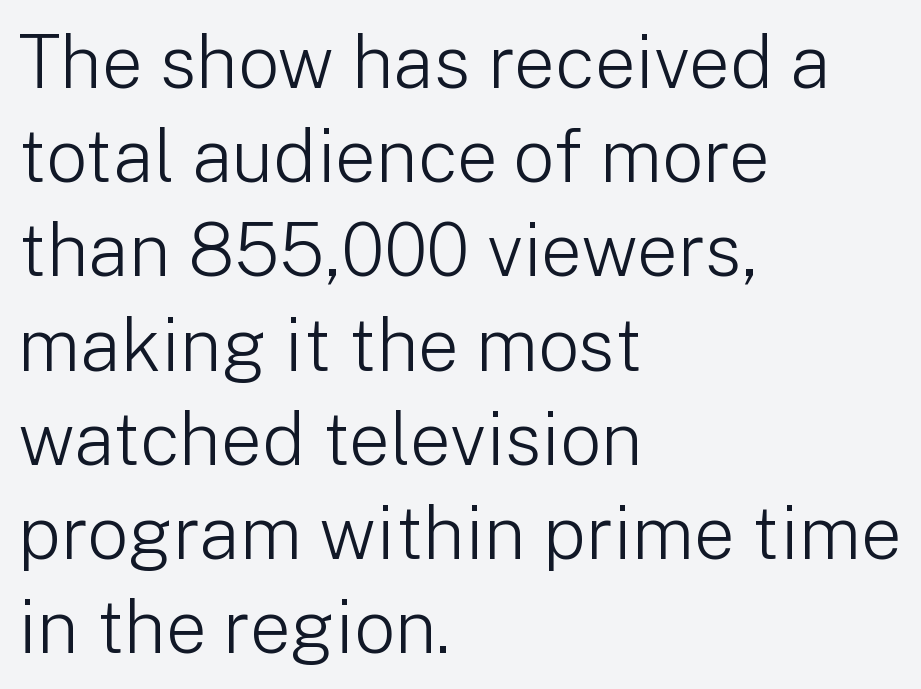
Does the type have serifs? No, each stem ends abruptly. Words float on clear page, feet unadorned. Each new line begins a customary step beneath the previous one. Each letter keeps its own natural width here, so spacing adapts to shape.
